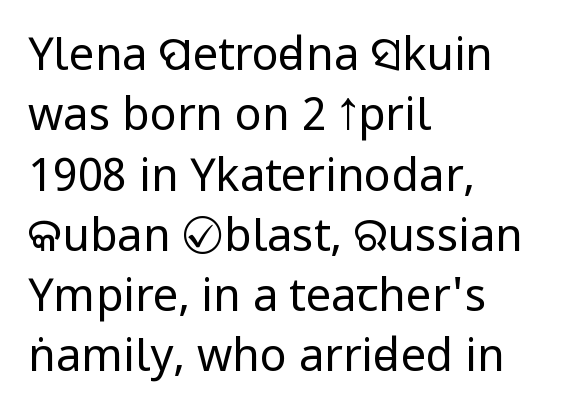
The image shows 45 px regular-weight, condensed sans-serif type, upright; set left-aligned, normal line spacing (1.34x), normal letter spacing, not underlined; low stroke contrast and a large x-height.
